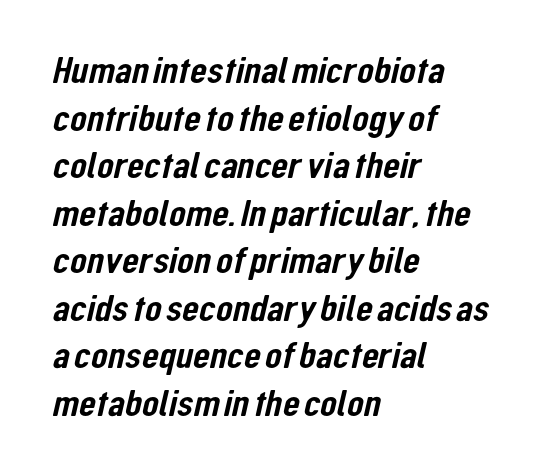
The image shows 39 px condensed sans-serif type; set left-aligned, line spacing 1.22x, normal letter spacing, not underlined; low stroke contrast and a medium x-height.
